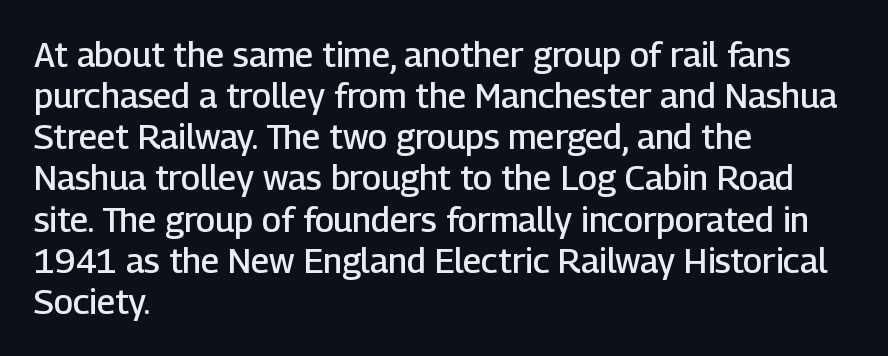
The image shows 34 px semibold sans-serif type, upright; set left-aligned, line spacing 1.21x, normal letter spacing, not underlined; low stroke contrast and a medium x-height.
